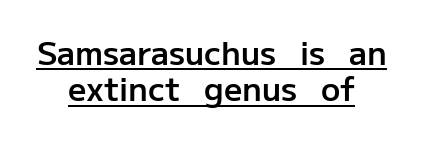
The image shows 32 px semibold sans-serif type, upright; set centered, tight line spacing (1.14x), normal letter spacing, underlined; low stroke contrast and a medium x-height.
